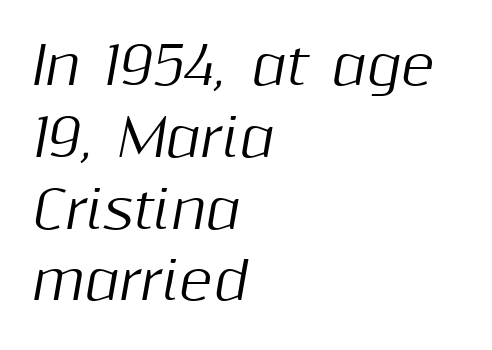
The image shows 52 px text type, italic (leaning right); set left-aligned, normal line spacing (1.38x), normal letter spacing, not underlined; medium stroke contrast and a medium x-height.
